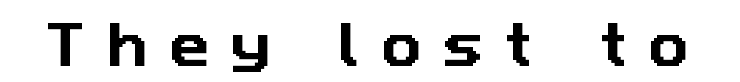
The image shows 50 px sans-serif type; set unusually wide letter spacing (+0.42 em), not underlined; low stroke contrast and a medium x-height.
